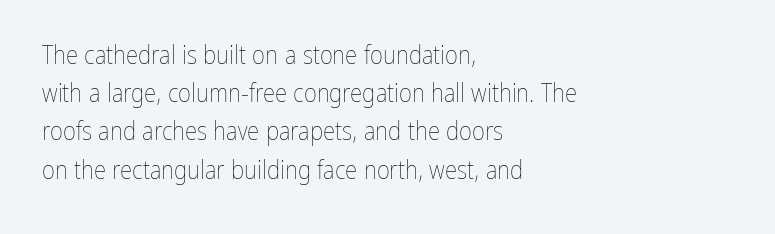
The image shows 25 px text type, upright; set left-aligned, normal line spacing (1.53x), normal letter spacing, not underlined.
